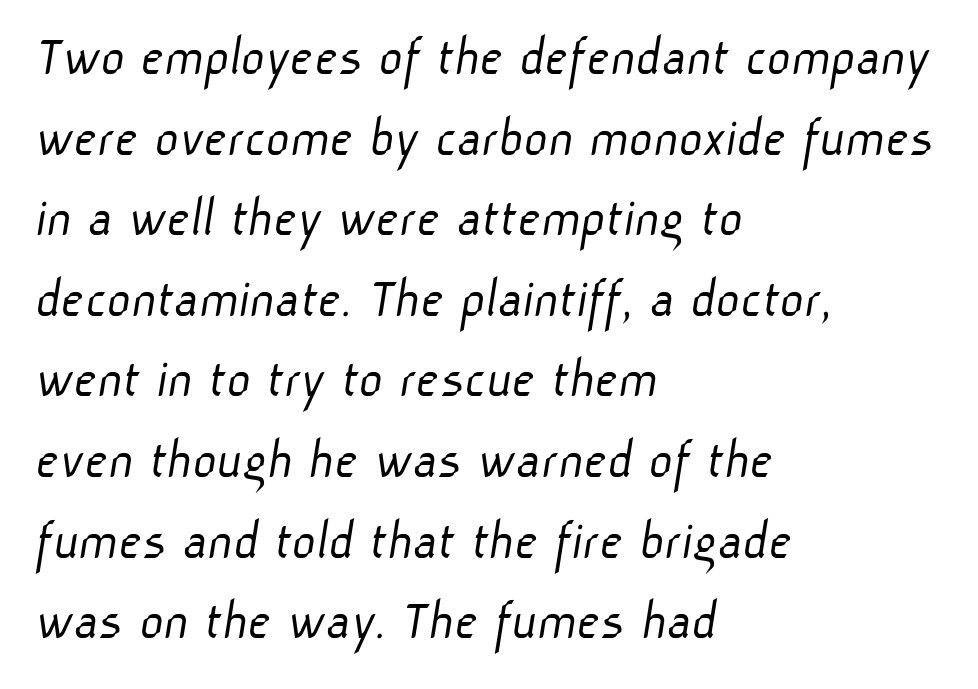
Q: Is the text bold? A: No.
Q: Is the typeface a serif or a sans-serif typeface? A: Sans-serif.
Q: Is the text underlined? A: No.
Q: How is the paragraph aligned? A: Left-aligned.
Q: Is the spacing between letters normal or unusually wide? A: Normal.
Q: Is the spacing between lines tight, normal or loose? A: Normal.
Q: Width (condensed, normal, or wide)? A: Normal.
Q: Stroke contrast? A: Low.
Q: x-height? A: Medium.
Q: Monospaced? A: No.
